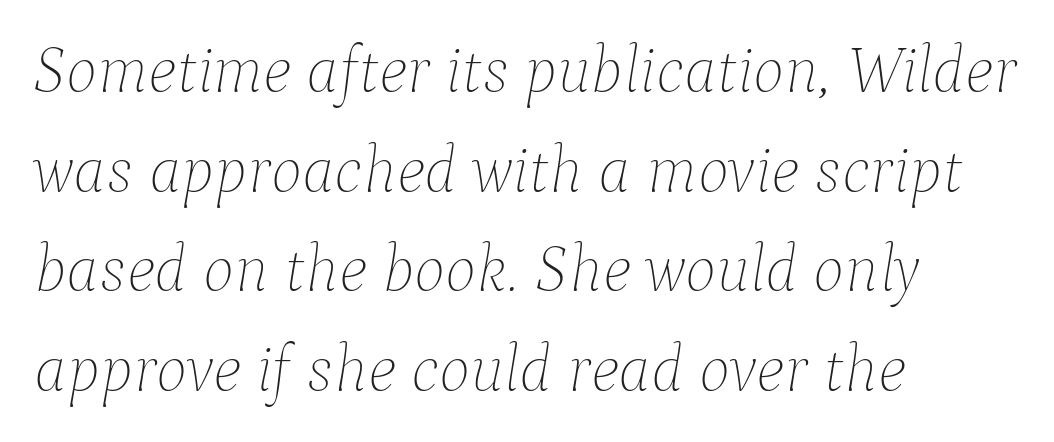
The image shows 66 px thin type, italic (leaning right); set left-aligned, normal line spacing (1.51x), normal letter spacing, not underlined; low stroke contrast and a medium x-height.
